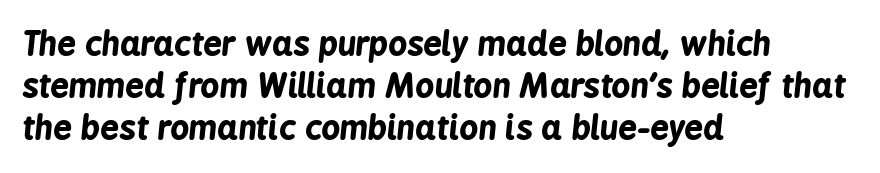
The image shows 33 px bold, condensed type, italic (leaning right); set left-aligned, normal line spacing (1.28x), normal letter spacing, not underlined; low stroke contrast and a medium x-height.
